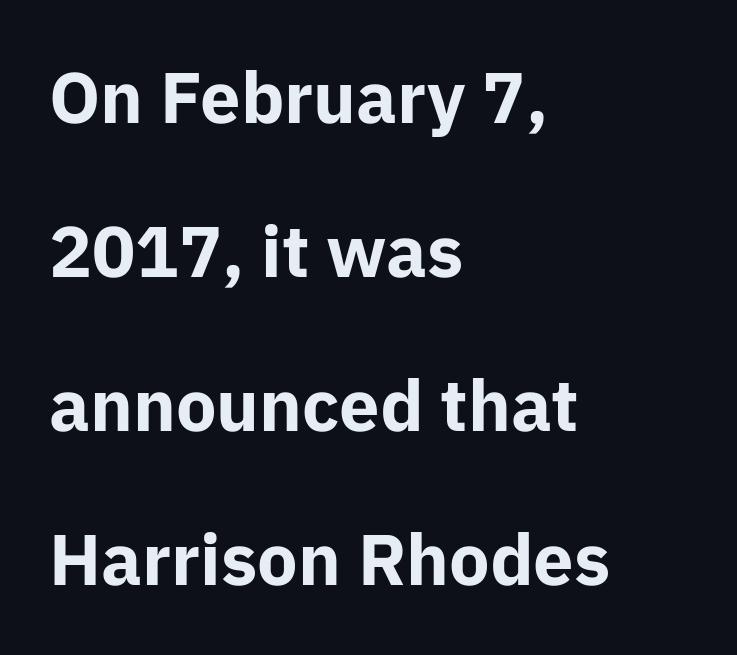
The image shows 72 px bold sans-serif type, upright; set left-aligned, loose line spacing (2.14x), normal letter spacing, not underlined; low stroke contrast and a medium x-height.
